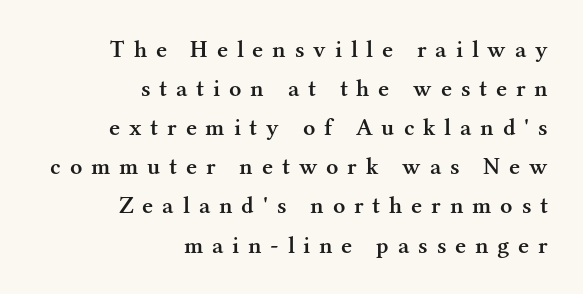
The image shows 24 px text type, upright; set right-aligned, normal line spacing (1.63x), unusually wide letter spacing (+0.37 em), not underlined.
